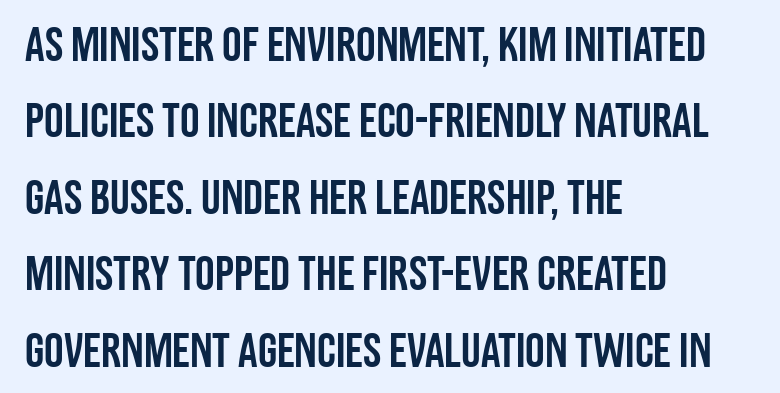
The image shows 49 px condensed sans-serif type, upright; set left-aligned, normal line spacing (1.56x), normal letter spacing, not underlined; low stroke contrast and a large x-height.
